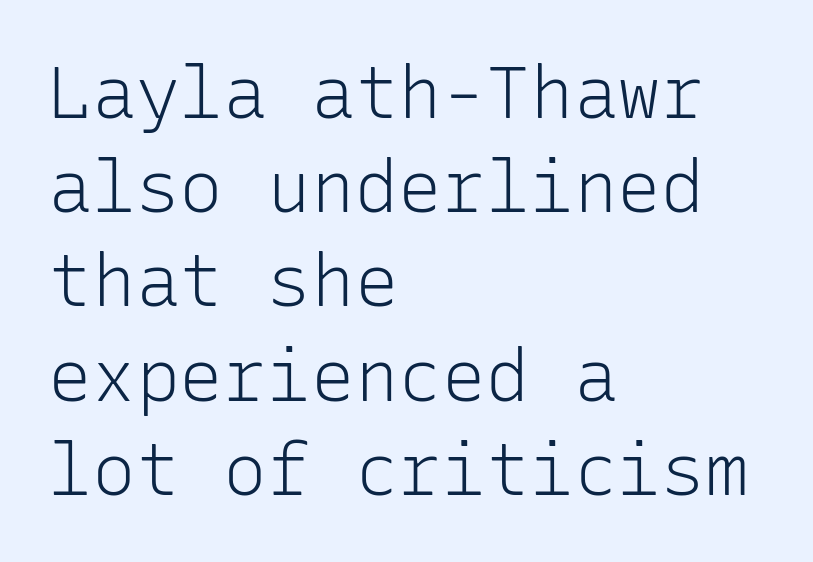
Q: Is the text bold? A: No.
Q: Is the text italic (slanted)? A: No, it is upright.
Q: Is the typeface a serif or a sans-serif typeface? A: Sans-serif.
Q: Is the text underlined? A: No.
Q: How is the paragraph aligned? A: Left-aligned.
Q: Is the spacing between letters normal or unusually wide? A: Normal.
Q: Is the spacing between lines tight, normal or loose? A: Normal.
Q: Width (condensed, normal, or wide)? A: Normal.
Q: Stroke contrast? A: Low.
Q: x-height? A: Medium.
Q: Monospaced? A: Yes.
